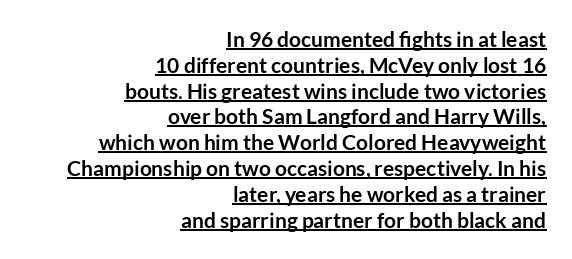
{"italic": "no", "bold": "yes", "underline": "yes", "align": "right", "line_spacing_ratio": 1.23, "letter_spacing": "normal", "letter_spacing_em": 0.0, "glyph_px": 21}
